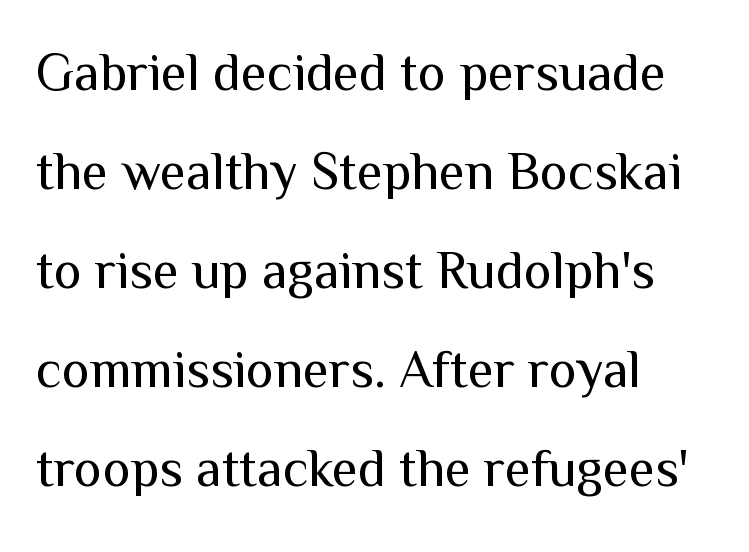
Q: Is the text bold? A: No.
Q: Is the text italic (slanted)? A: No, it is upright.
Q: Is the typeface a serif or a sans-serif typeface? A: Sans-serif.
Q: Is the text underlined? A: No.
Q: How is the paragraph aligned? A: Left-aligned.
Q: Is the spacing between letters normal or unusually wide? A: Normal.
Q: Width (condensed, normal, or wide)? A: Normal.
Q: Stroke contrast? A: Medium.
Q: x-height? A: Medium.
Q: Monospaced? A: No.
